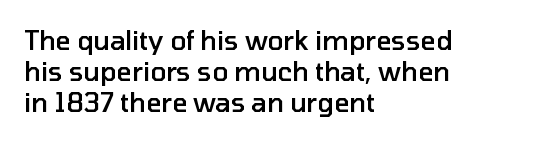
The image shows 26 px text type, upright; set left-aligned, line spacing 1.19x, normal letter spacing, not underlined.
